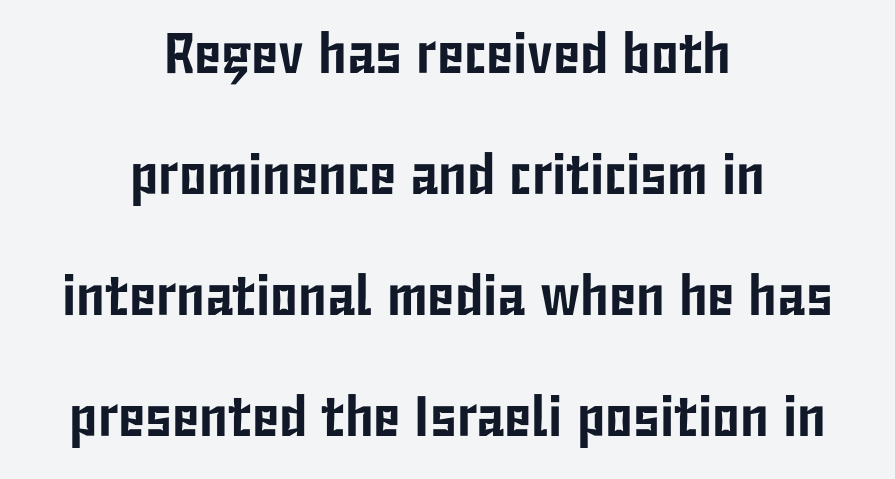
The image shows 57 px condensed sans-serif type, upright; set centered, loose line spacing (2.12x), normal letter spacing, not underlined; low stroke contrast and a medium x-height.
